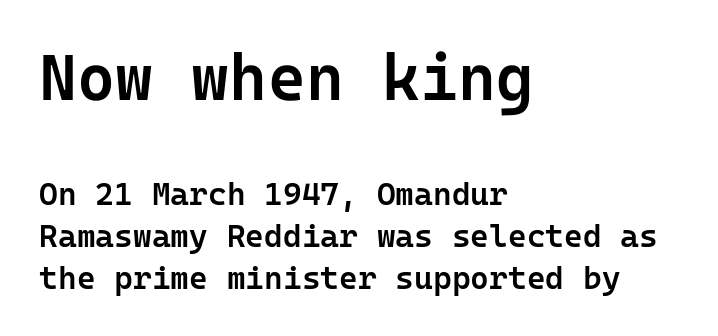
The image shows 65 px semibold sans-serif type, upright; set left-aligned, normal line spacing (1.3x), normal letter spacing, not underlined; the first (top) block is 2.03x larger; low stroke contrast and a medium x-height.
